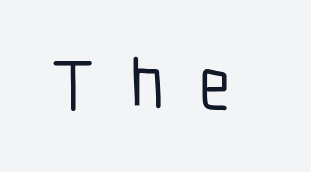
You can tell it's not italic because the verticals are truly vertical. The face used here is rendered with a markedly widened letterfit. The passage shown is not underscored anywhere. Looks like regular typesetting: each glyph gets only the width it needs. Nope, no serifs anywhere on these letters.
